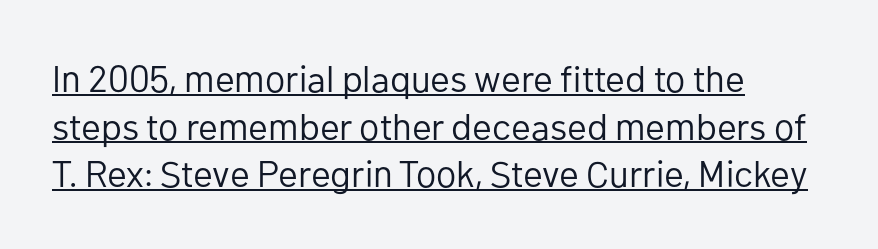
The image shows 37 px regular-weight sans-serif type, upright; set left-aligned, normal line spacing (1.29x), normal letter spacing, underlined; low stroke contrast and a medium x-height.
